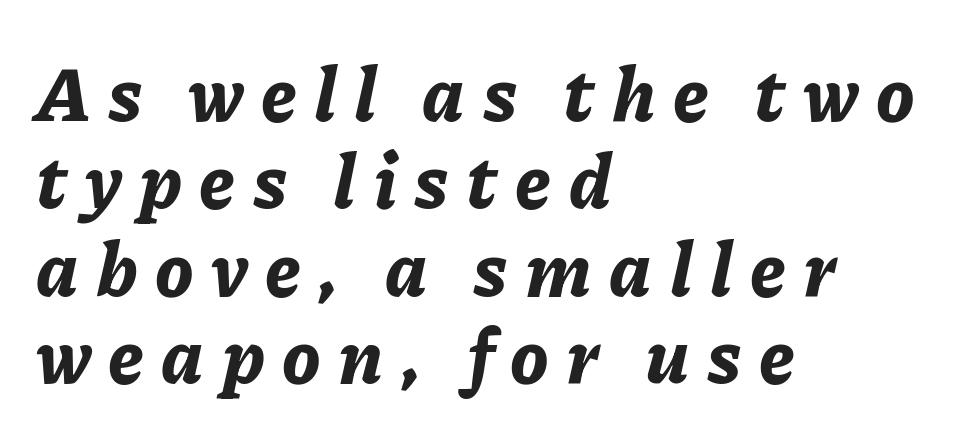
{"italic": "yes", "lean": "right", "slant_degrees": 11, "bold": "yes", "weight": "bold", "width": "normal", "stroke_contrast": "low", "x_height": "medium", "monospaced": "no", "underline": "no", "align": "left", "line_spacing": "tight", "line_spacing_ratio": 1.15, "letter_spacing": "wide", "letter_spacing_em": 0.23, "glyph_px": 76}
